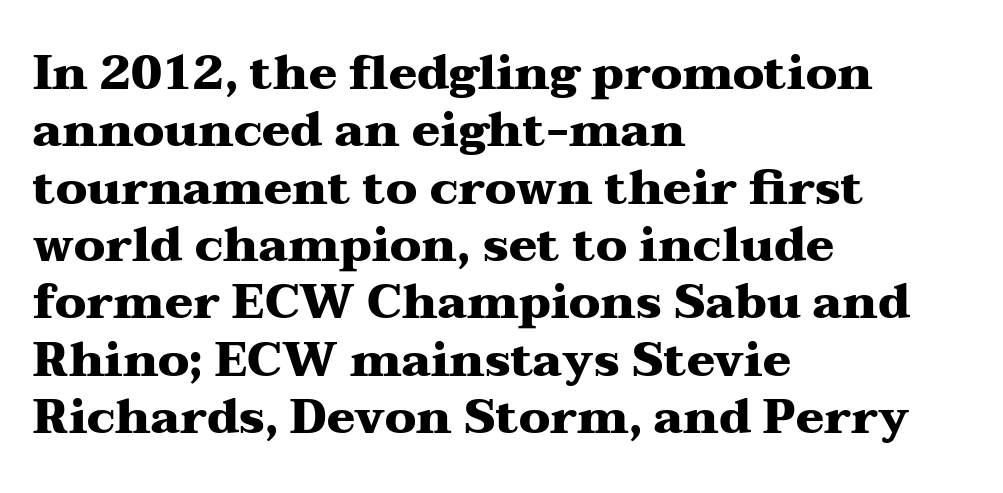
{"serif": "yes", "italic": "no", "bold": "yes", "weight": "heavy", "width": "wide", "stroke_contrast": "medium", "x_height": "medium", "monospaced": "no", "underline": "no", "align": "left", "line_spacing_ratio": 1.22, "letter_spacing": "normal", "letter_spacing_em": 0.0, "glyph_px": 47}
